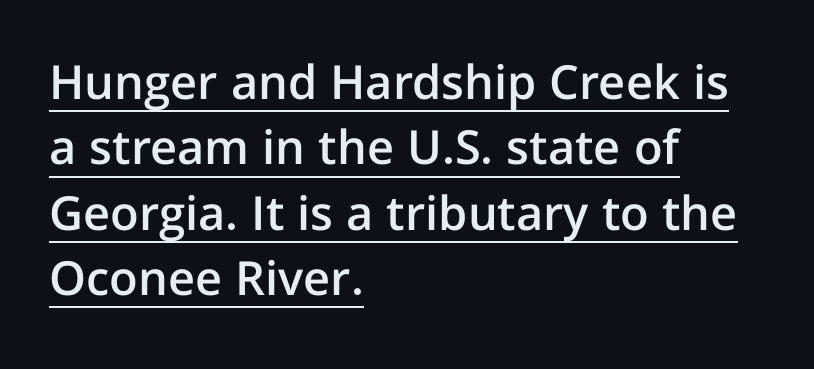
Q: Is the text bold? A: Semi-bold.
Q: Is the text italic (slanted)? A: No, it is upright.
Q: Is the typeface a serif or a sans-serif typeface? A: Sans-serif.
Q: Is the text underlined? A: Yes.
Q: How is the paragraph aligned? A: Left-aligned.
Q: Is the spacing between letters normal or unusually wide? A: Normal.
Q: Is the spacing between lines tight, normal or loose? A: Normal.
Q: Width (condensed, normal, or wide)? A: Normal.
Q: Stroke contrast? A: Low.
Q: x-height? A: Medium.
Q: Monospaced? A: No.
